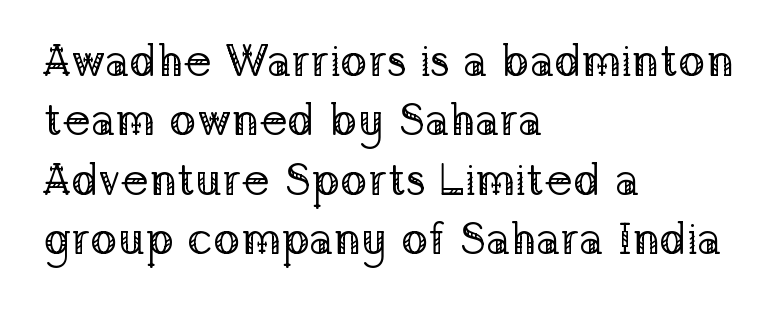
Q: Is the text bold? A: No.
Q: Is the text italic (slanted)? A: No, it is upright.
Q: Is the typeface a serif or a sans-serif typeface? A: Serif.
Q: Is the text underlined? A: No.
Q: How is the paragraph aligned? A: Left-aligned.
Q: Is the spacing between letters normal or unusually wide? A: Normal.
Q: Is the spacing between lines tight, normal or loose? A: Normal.
Q: Width (condensed, normal, or wide)? A: Normal.
Q: Stroke contrast? A: Low.
Q: x-height? A: Medium.
Q: Monospaced? A: No.
